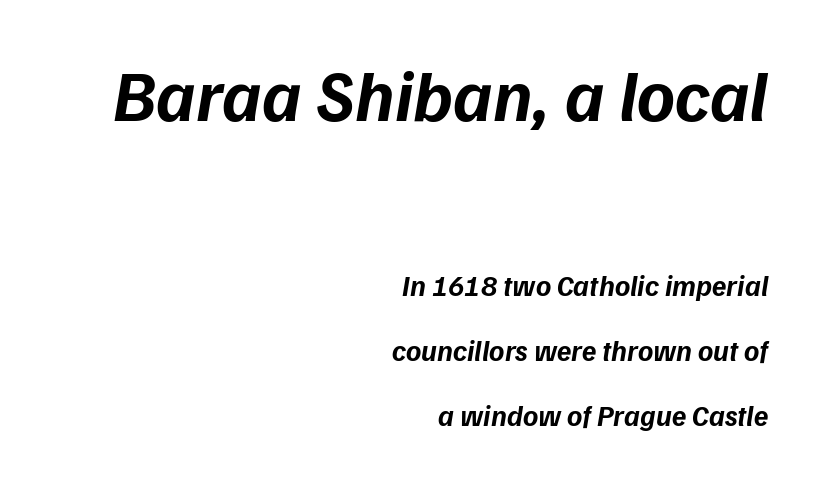
Leading: increased. What kind of face is this? One without serifs — a sans. This rendering leaves character spacing at its baseline value. All the whitespace from short lines collects on the left. Visually, the top section dominates because its glyphs are scaled up.
